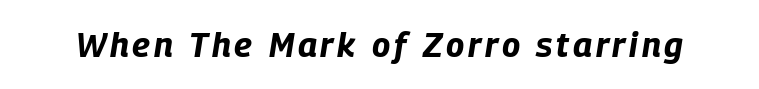
Q: Is the text bold? A: Yes.
Q: Is the text italic (slanted)? A: Yes, it leans right by about 9 degrees.
Q: Is the text underlined? A: No.
Q: Width (condensed, normal, or wide)? A: Condensed.
Q: Stroke contrast? A: Low.
Q: x-height? A: Large.
Q: Monospaced? A: No.
